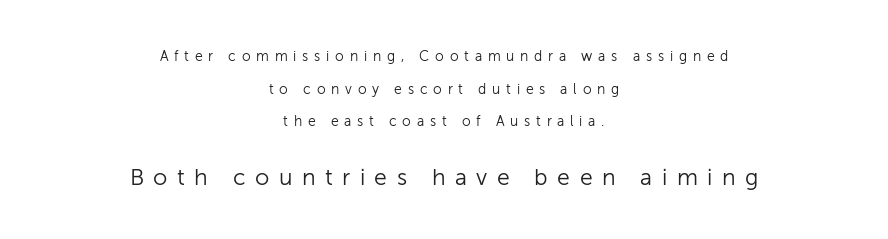
Q: Is the text bold? A: No.
Q: Is the text italic (slanted)? A: No, it is upright.
Q: Is the text underlined? A: No.
Q: How is the paragraph aligned? A: Centered.
Q: Is the spacing between letters normal or unusually wide? A: Unusually wide.
Q: Is the spacing between lines tight, normal or loose? A: Loose.
Q: Which block of text is set in a larger size, the first (top) or the second (bottom)? A: The second (bottom) one.
